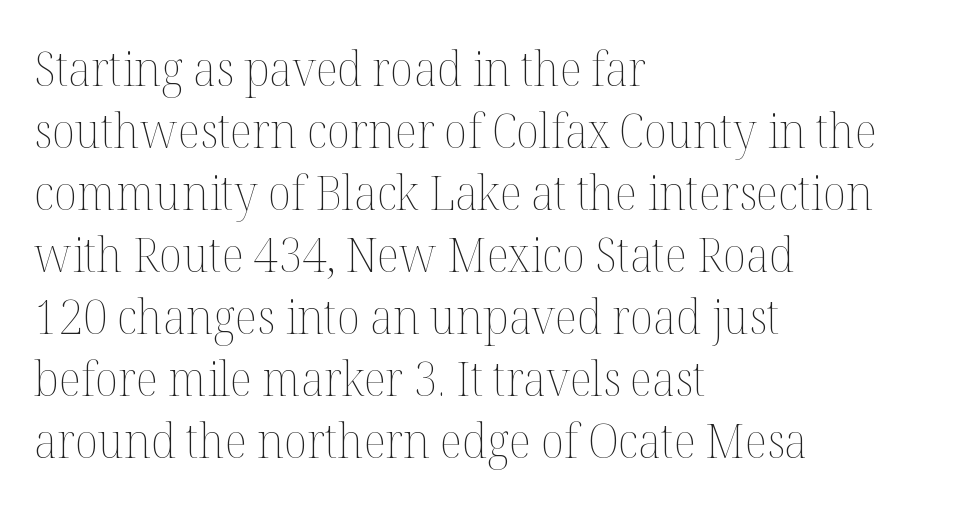
Q: Is the text bold? A: No.
Q: Is the text italic (slanted)? A: No, it is upright.
Q: Is the text underlined? A: No.
Q: How is the paragraph aligned? A: Left-aligned.
Q: Is the spacing between letters normal or unusually wide? A: Normal.
Q: Is the spacing between lines tight, normal or loose? A: Normal.
Q: Width (condensed, normal, or wide)? A: Normal.
Q: Stroke contrast? A: Medium.
Q: x-height? A: Medium.
Q: Monospaced? A: No.
